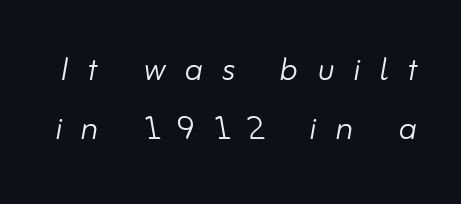
Reading down the column, the eye jumps a familiar distance to each next line. Clear beneath every line of the passage. Italic: yes, the glyphs are oblique. Glyph-to-glyph distance is far greater than everyday printed text. No letter is thick-stroked: the sample isn't bold. This sample has the flowing, uneven cadence of proportional lettering.
